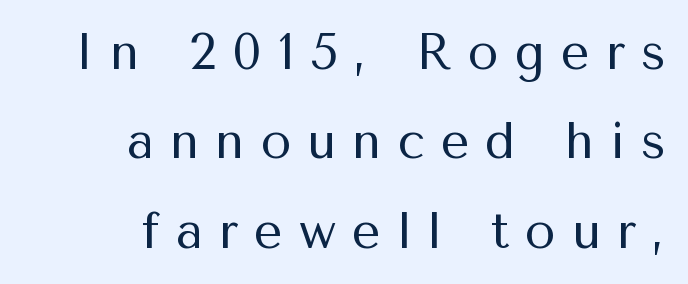
The image shows 50 px regular-weight sans-serif type, upright; set right-aligned, line spacing 1.79x, unusually wide letter spacing (+0.32 em), not underlined; medium stroke contrast and a medium x-height.
